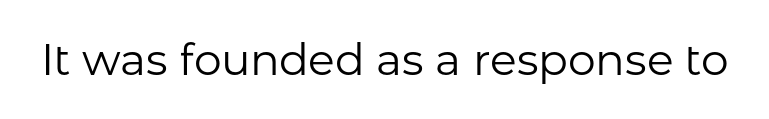
{"serif": "no", "italic": "no", "bold": "no", "weight": "regular", "width": "normal", "stroke_contrast": "low", "x_height": "medium", "monospaced": "no", "underline": "no", "letter_spacing": "normal", "letter_spacing_em": 0.0, "glyph_px": 44}
